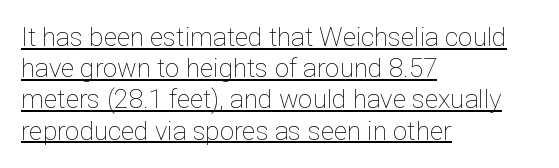
Q: Is the text bold? A: No.
Q: Is the text italic (slanted)? A: No, it is upright.
Q: Is the text underlined? A: Yes.
Q: How is the paragraph aligned? A: Left-aligned.
Q: Is the spacing between letters normal or unusually wide? A: Normal.
